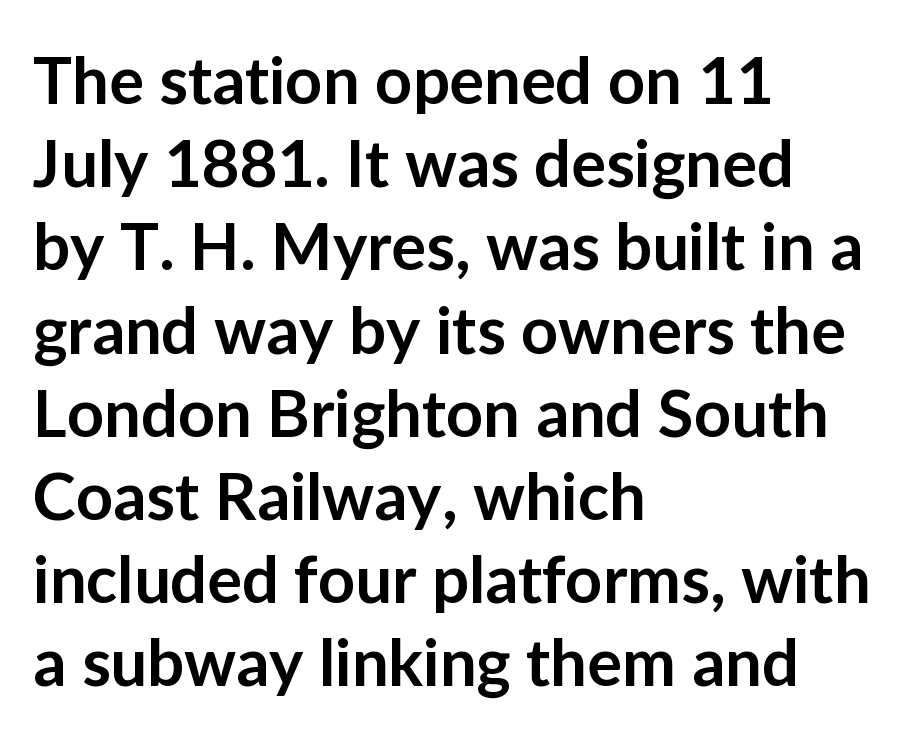
The image shows 65 px semibold sans-serif type, upright; set left-aligned, normal line spacing (1.28x), normal letter spacing, not underlined; low stroke contrast and a medium x-height.
